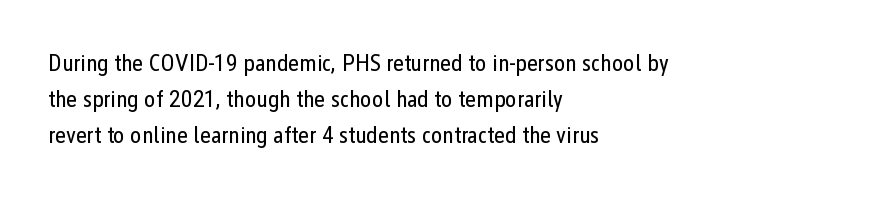
{"italic": "no", "bold": "no", "underline": "no", "align": "left", "line_spacing": "normal", "line_spacing_ratio": 1.49, "letter_spacing": "normal", "letter_spacing_em": 0.0, "glyph_px": 24}
